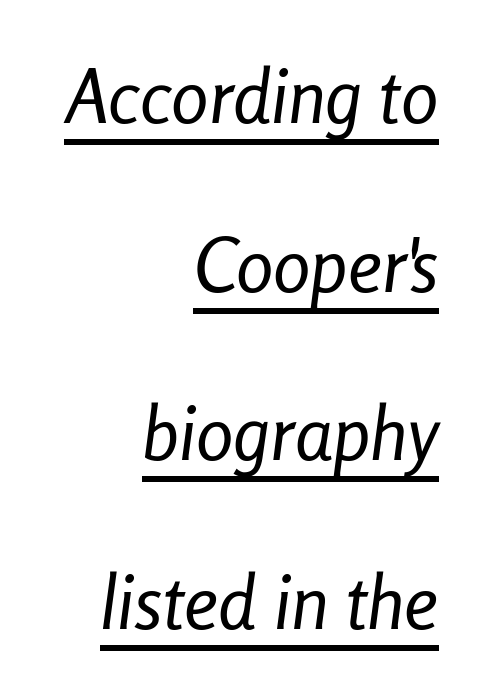
Q: Is the text bold? A: No.
Q: Is the text italic (slanted)? A: Yes, it leans right by about 8 degrees.
Q: Is the text underlined? A: Yes.
Q: How is the paragraph aligned? A: Right-aligned.
Q: Is the spacing between letters normal or unusually wide? A: Normal.
Q: Is the spacing between lines tight, normal or loose? A: Loose.
Q: Width (condensed, normal, or wide)? A: Condensed.
Q: Stroke contrast? A: Low.
Q: x-height? A: Medium.
Q: Monospaced? A: No.
